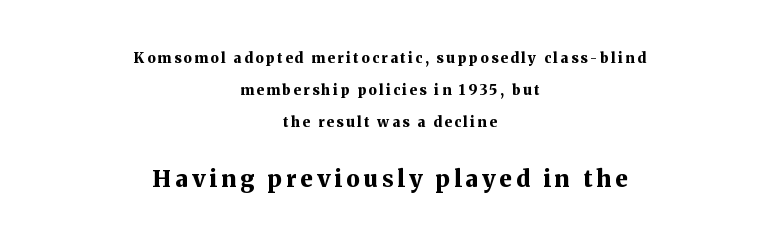
The image shows 23 px bold type, upright; set centered, loose line spacing (2.29x), not underlined; the second (bottom) block is 1.64x larger.
